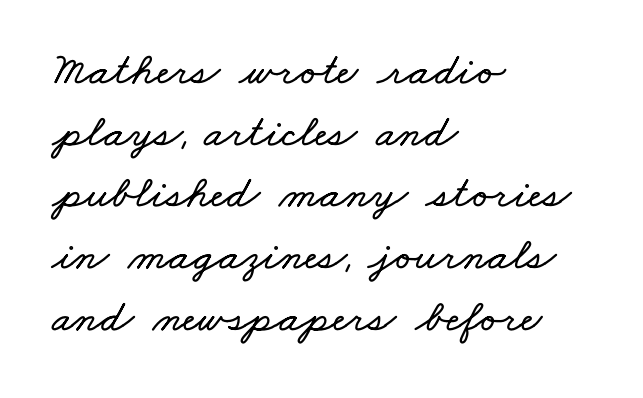
The image shows 46 px wide type; set left-aligned, normal line spacing (1.34x), normal letter spacing, not underlined; low stroke contrast and a small x-height.
